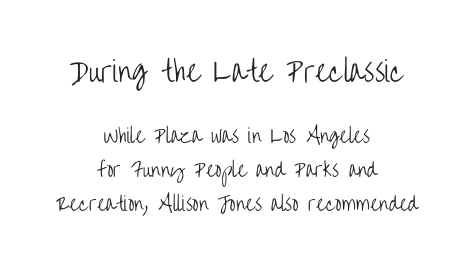
Q: Is the text bold? A: No.
Q: Is the text italic (slanted)? A: No, it is upright.
Q: Is the typeface a serif or a sans-serif typeface? A: Sans-serif.
Q: Is the text underlined? A: No.
Q: How is the paragraph aligned? A: Centered.
Q: Is the spacing between letters normal or unusually wide? A: Normal.
Q: Which block of text is set in a larger size, the first (top) or the second (bottom)? A: The first (top) one.
Q: Width (condensed, normal, or wide)? A: Condensed.
Q: Stroke contrast? A: Low.
Q: x-height? A: Large.
Q: Monospaced? A: No.
